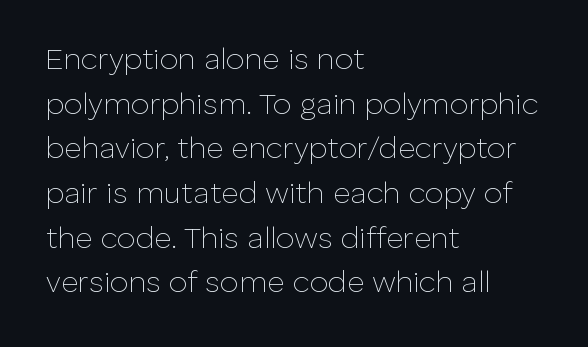
The image shows 30 px thin sans-serif type, upright; set left-aligned, normal line spacing (1.49x), normal letter spacing, not underlined; low stroke contrast and a medium x-height.
